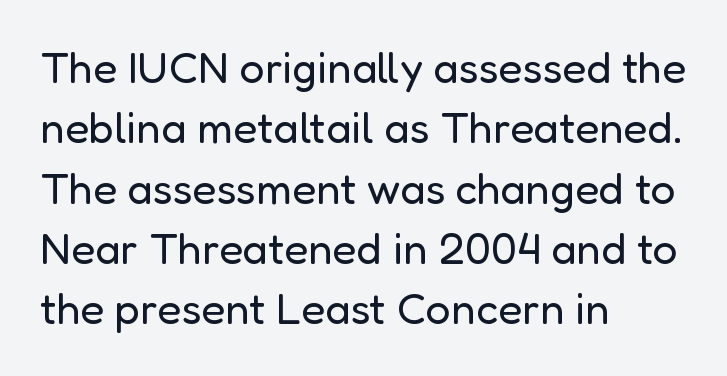
The image shows 44 px regular-weight sans-serif type, upright; set left-aligned, normal line spacing (1.37x), normal letter spacing, not underlined; low stroke contrast and a medium x-height.
